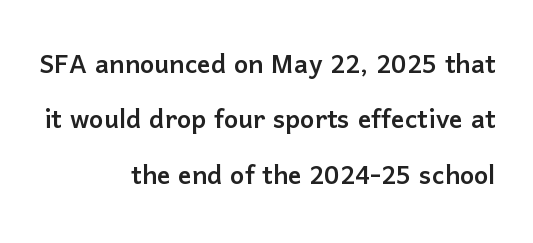
Which margin do the lines hug? The right one — the left edge is uneven. The baseline area is clear. Look at the tracking — it's just the regular setting, nothing added. Designer's note — italics off, roman on.
